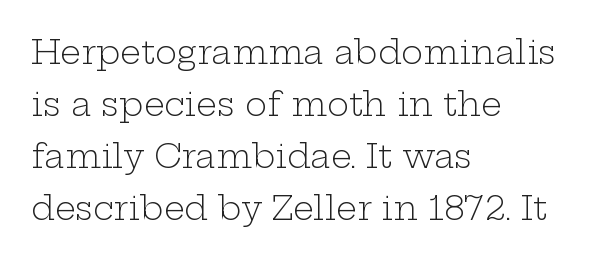
Q: Is the text bold? A: No.
Q: Is the text italic (slanted)? A: No, it is upright.
Q: Is the typeface a serif or a sans-serif typeface? A: Serif.
Q: Is the text underlined? A: No.
Q: How is the paragraph aligned? A: Left-aligned.
Q: Is the spacing between letters normal or unusually wide? A: Normal.
Q: Is the spacing between lines tight, normal or loose? A: Normal.
Q: Width (condensed, normal, or wide)? A: Wide.
Q: Stroke contrast? A: Low.
Q: x-height? A: Medium.
Q: Monospaced? A: No.
